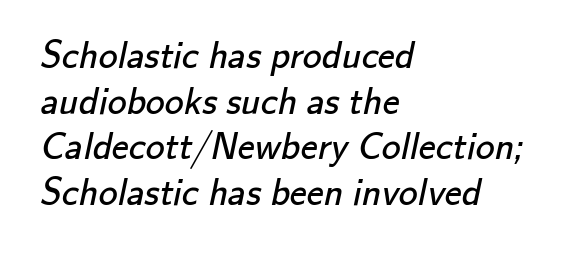
{"serif": "no", "bold": "no", "weight": "regular", "width": "normal", "stroke_contrast": "low", "x_height": "small", "monospaced": "no", "underline": "no", "align": "left", "line_spacing_ratio": 1.2, "letter_spacing": "normal", "letter_spacing_em": 0.0, "glyph_px": 38}
